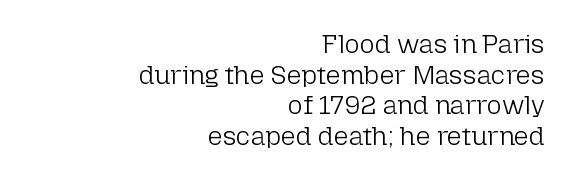
The image shows 26 px text type, upright; set right-aligned, line spacing 1.18x, normal letter spacing, not underlined.
